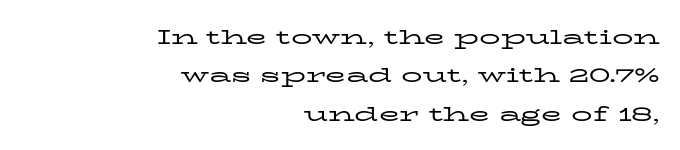
{"italic": "no", "bold": "no", "underline": "no", "align": "right", "line_spacing_ratio": 1.83, "letter_spacing": "normal", "letter_spacing_em": 0.0, "glyph_px": 21}
